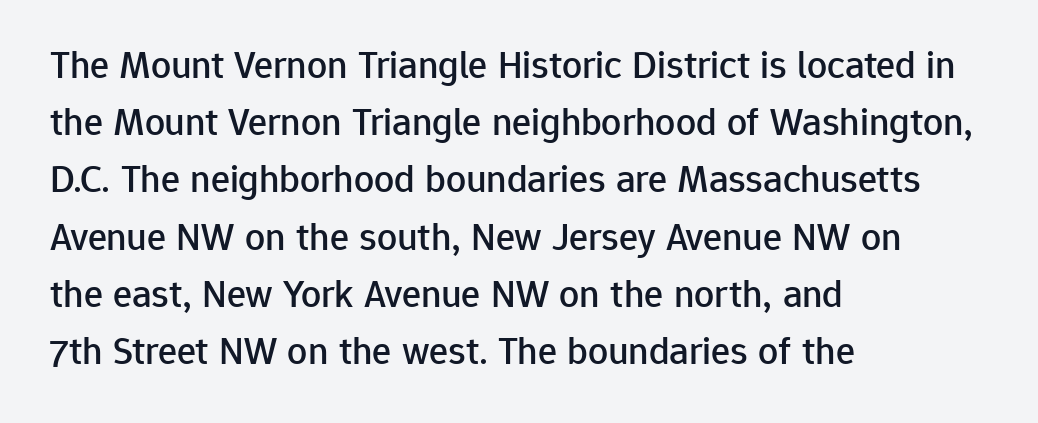
Q: Is the text italic (slanted)? A: No, it is upright.
Q: Is the typeface a serif or a sans-serif typeface? A: Sans-serif.
Q: Is the text underlined? A: No.
Q: How is the paragraph aligned? A: Left-aligned.
Q: Is the spacing between letters normal or unusually wide? A: Normal.
Q: Is the spacing between lines tight, normal or loose? A: Normal.
Q: Width (condensed, normal, or wide)? A: Normal.
Q: Stroke contrast? A: Low.
Q: x-height? A: Medium.
Q: Monospaced? A: No.
